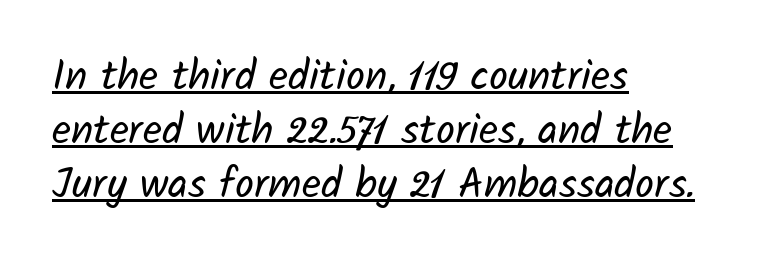
Q: Is the text bold? A: No.
Q: Is the typeface a serif or a sans-serif typeface? A: Sans-serif.
Q: Is the text underlined? A: Yes.
Q: How is the paragraph aligned? A: Left-aligned.
Q: Is the spacing between letters normal or unusually wide? A: Normal.
Q: Is the spacing between lines tight, normal or loose? A: Normal.
Q: Width (condensed, normal, or wide)? A: Normal.
Q: Stroke contrast? A: Low.
Q: x-height? A: Medium.
Q: Monospaced? A: No.
